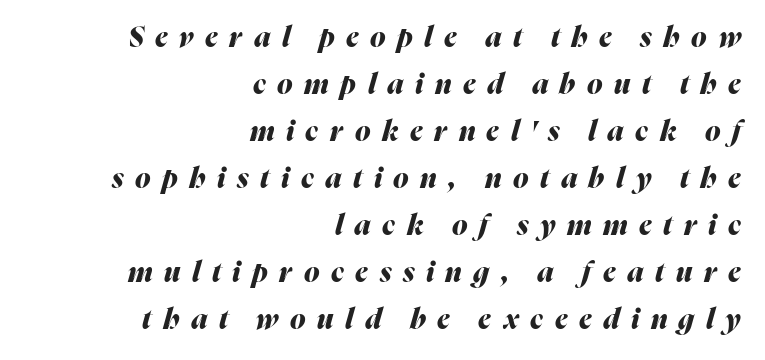
The letters are slanted; this is an italic face. Varying glyph widths throughout — classic text-font behaviour. The passage shown is not underscored anywhere. Honestly, the row spacing looks completely unremarkable.
